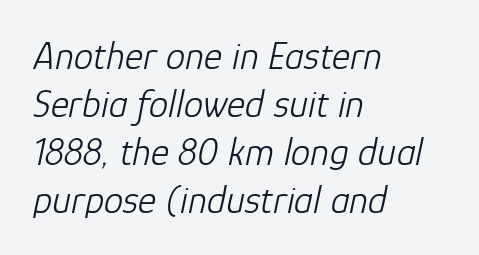
{"italic": "yes", "lean": "right", "slant_degrees": 12, "bold": "no", "weight": "light", "width": "normal", "stroke_contrast": "low", "x_height": "medium", "monospaced": "no", "underline": "no", "align": "left", "line_spacing_ratio": 1.23, "letter_spacing": "normal", "letter_spacing_em": 0.0, "glyph_px": 39}
